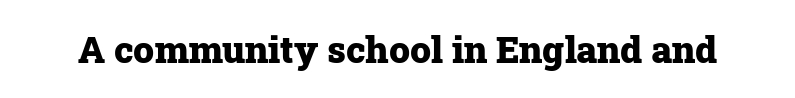
The image shows 37 px heavy serif type, upright; set normal letter spacing, not underlined; low stroke contrast and a medium x-height.
